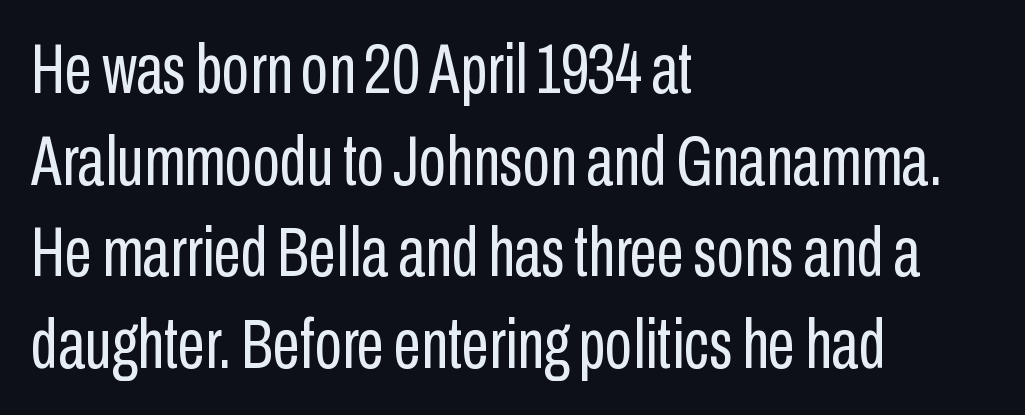
Q: Is the text bold? A: No.
Q: Is the text italic (slanted)? A: No, it is upright.
Q: Is the typeface a serif or a sans-serif typeface? A: Sans-serif.
Q: Is the text underlined? A: No.
Q: How is the paragraph aligned? A: Left-aligned.
Q: Is the spacing between letters normal or unusually wide? A: Normal.
Q: Is the spacing between lines tight, normal or loose? A: Normal.
Q: Width (condensed, normal, or wide)? A: Condensed.
Q: Stroke contrast? A: Low.
Q: x-height? A: Medium.
Q: Monospaced? A: No.
